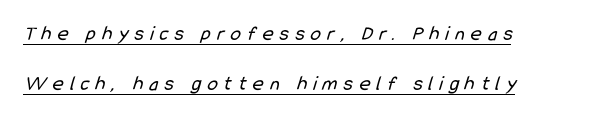
Q: Is the text bold? A: No.
Q: Is the text underlined? A: Yes.
Q: How is the paragraph aligned? A: Left-aligned.
Q: Is the spacing between letters normal or unusually wide? A: Unusually wide.
Q: Is the spacing between lines tight, normal or loose? A: Loose.
